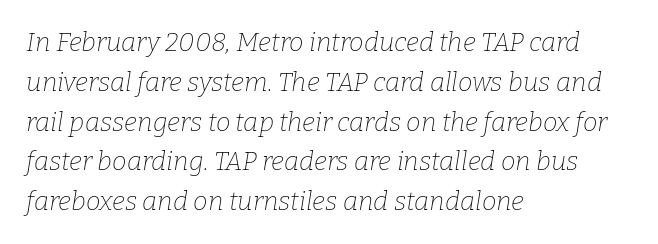
{"italic": "yes", "lean": "right", "slant_degrees": 9, "bold": "no", "underline": "no", "align": "left", "line_spacing": "normal", "line_spacing_ratio": 1.53, "letter_spacing": "normal", "letter_spacing_em": 0.0, "glyph_px": 26}
